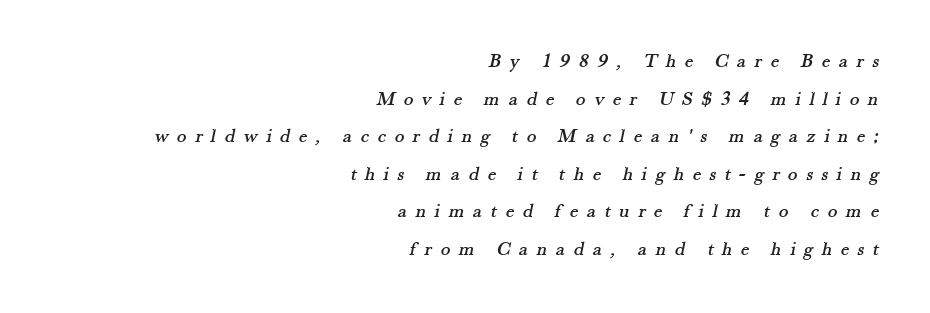
The image shows 20 px text type; set right-aligned, line spacing 1.88x, unusually wide letter spacing (+0.43 em), not underlined.
